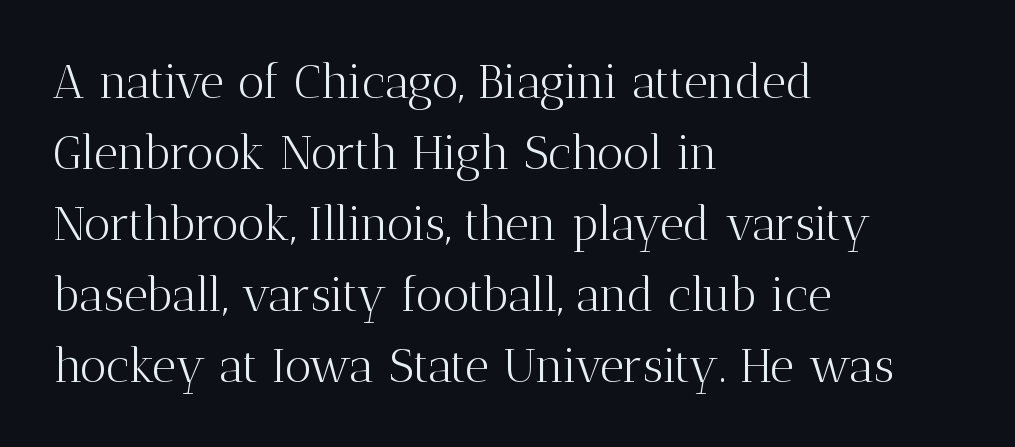
The image shows 47 px light serif type, upright; set left-aligned, normal line spacing (1.51x), normal letter spacing, not underlined; medium stroke contrast and a medium x-height.
